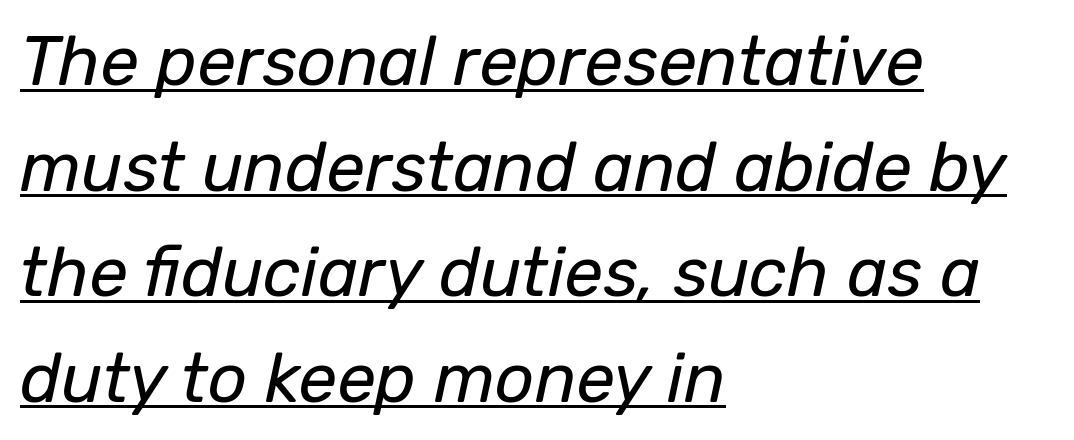
The weight tops out at a normal text grade. Note the varied advance widths — an 'i' is clearly narrower than an 'm'. Caption: lettering with a line underneath. Tracking here is standard; glyphs follow each other at the usual distance.
